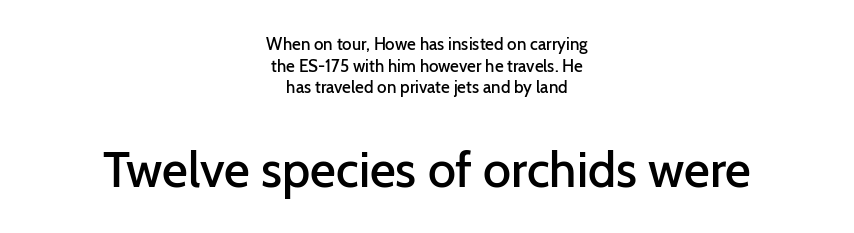
The text was rendered using a sans face with plain stroke endings. The string is rendered with underlining switched off. Size hierarchy here favors the trailing block over the leading one. Regarding leading, the lines here are spaced in the standard way. Nothing unusual about the tracking: characters are spaced as the font intends.
